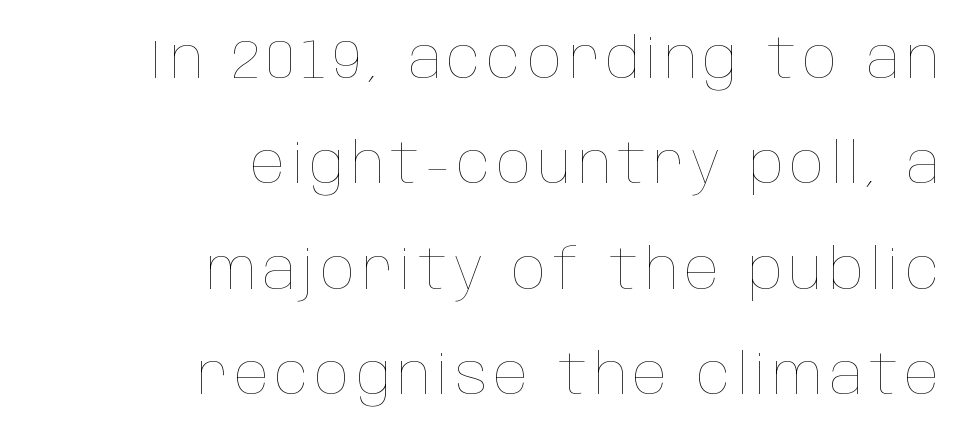
The image shows 56 px thin, condensed type, upright; set right-aligned, line spacing 1.88x, not underlined; low stroke contrast and a large x-height.
